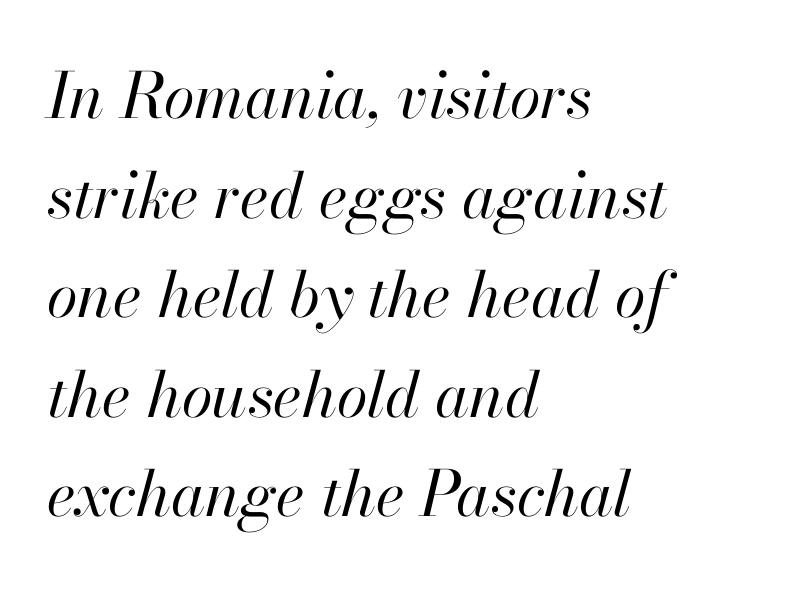
The image shows 63 px regular-weight type, italic (leaning right); set left-aligned, normal line spacing (1.58x), normal letter spacing, not underlined; high stroke contrast and a small x-height.
